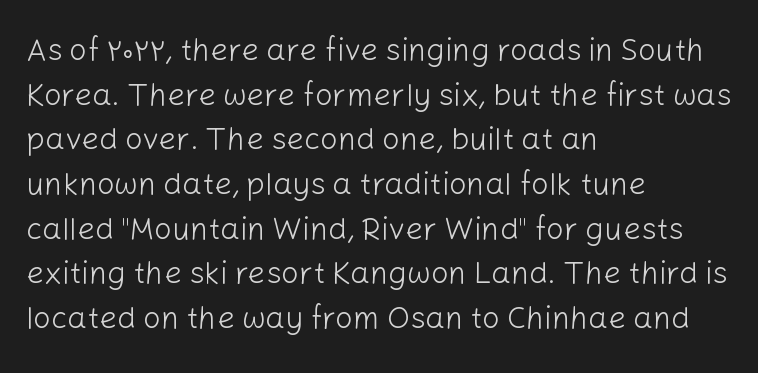
The image shows 31 px light sans-serif type, upright; set left-aligned, normal line spacing (1.44x), normal letter spacing, not underlined; low stroke contrast and a medium x-height.
